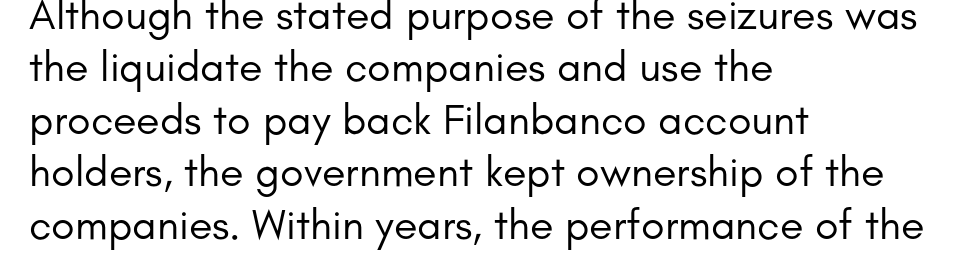
Q: Is the text bold? A: No.
Q: Is the text italic (slanted)? A: No, it is upright.
Q: Is the typeface a serif or a sans-serif typeface? A: Sans-serif.
Q: Is the text underlined? A: No.
Q: How is the paragraph aligned? A: Left-aligned.
Q: Is the spacing between letters normal or unusually wide? A: Normal.
Q: Width (condensed, normal, or wide)? A: Normal.
Q: Stroke contrast? A: Low.
Q: x-height? A: Small.
Q: Monospaced? A: No.
